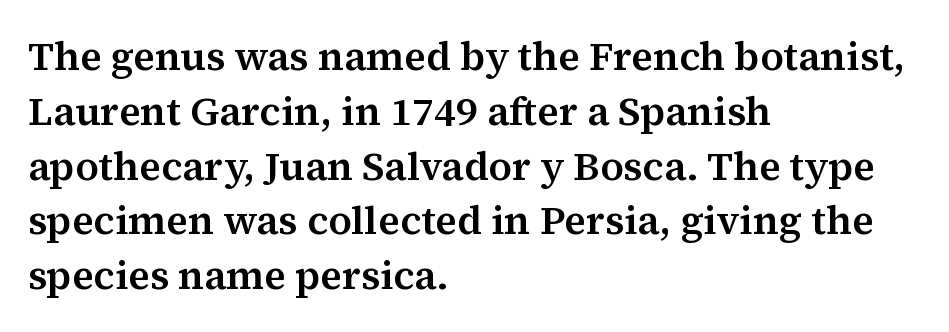
{"serif": "yes", "italic": "no", "width": "normal", "stroke_contrast": "medium", "x_height": "medium", "monospaced": "no", "underline": "no", "align": "left", "line_spacing": "normal", "line_spacing_ratio": 1.37, "letter_spacing": "normal", "letter_spacing_em": 0.0, "glyph_px": 40}
